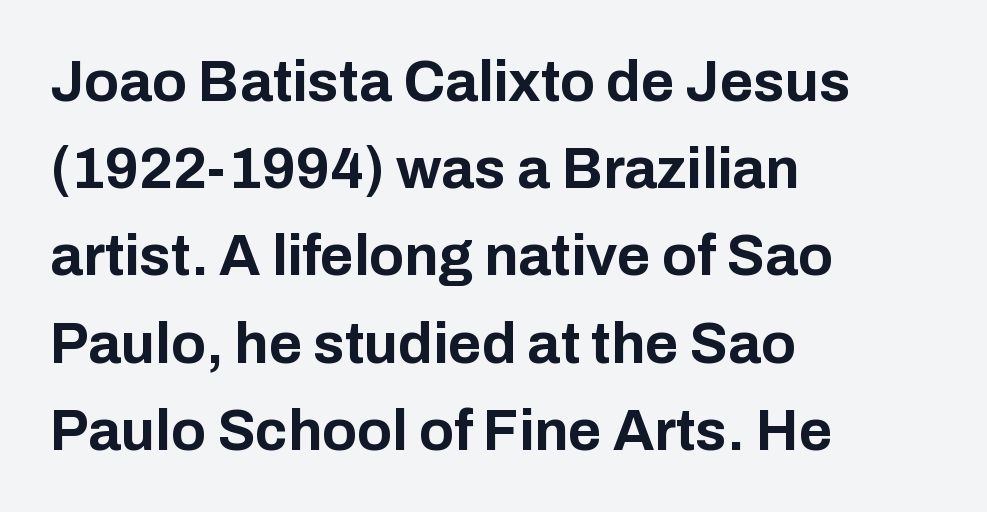
The glyphs have the mass of a bold cut. These lines are rendered in a variable-pitch font. Alignment: flush left. The rendering uses a moderate line-height, typical for paragraphs.
